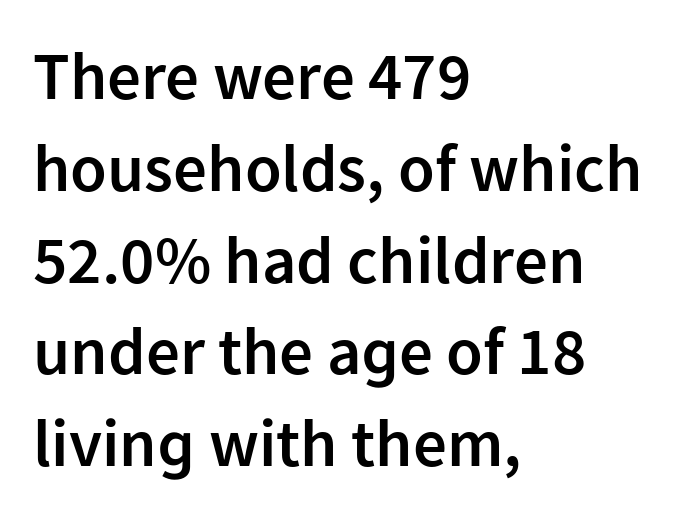
The image shows 67 px semibold sans-serif type, upright; set left-aligned, normal line spacing (1.37x), normal letter spacing, not underlined; low stroke contrast and a medium x-height.
